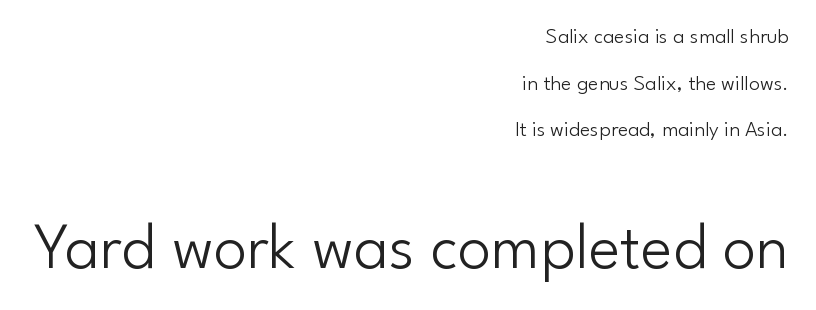
{"serif": "no", "italic": "no", "bold": "no", "weight": "light", "width": "normal", "stroke_contrast": "low", "x_height": "small", "monospaced": "no", "underline": "no", "align": "right", "line_spacing": "loose", "line_spacing_ratio": 2.12, "letter_spacing": "normal", "letter_spacing_em": 0.0, "larger_block": "second", "size_ratio": 3.05, "glyph_px": 67}
